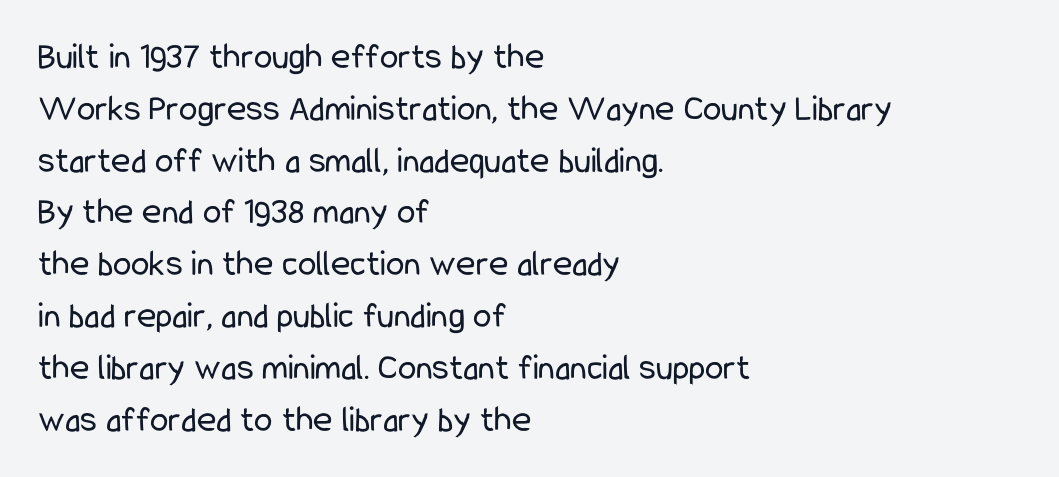
{"serif": "no", "italic": "no", "bold": "no", "weight": "regular", "width": "condensed", "stroke_contrast": "low", "x_height": "medium", "monospaced": "no", "underline": "no", "align": "left", "line_spacing": "normal", "line_spacing_ratio": 1.4, "letter_spacing": "normal", "letter_spacing_em": 0.0, "glyph_px": 37}
